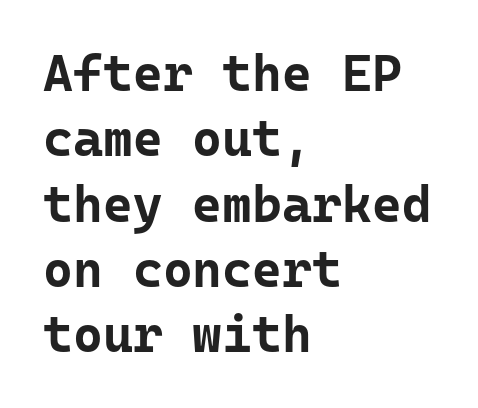
{"serif": "no", "italic": "no", "bold": "yes", "weight": "bold", "width": "normal", "stroke_contrast": "low", "x_height": "medium", "monospaced": "yes", "underline": "no", "align": "left", "line_spacing": "normal", "line_spacing_ratio": 1.28, "letter_spacing": "normal", "letter_spacing_em": 0.0, "glyph_px": 51}
